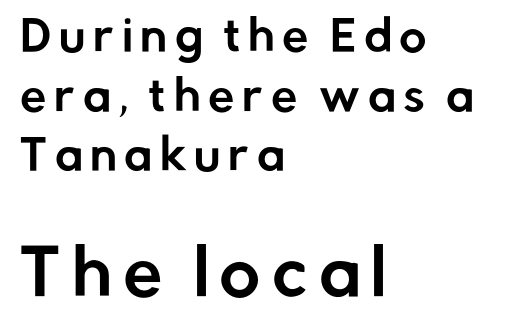
The space between consecutive lines is moderate. A student would call this left alignment; a typographer would say flush left, rag right. The gap between lines stays unmarked. Typographically, this falls in the sans-serif category.
